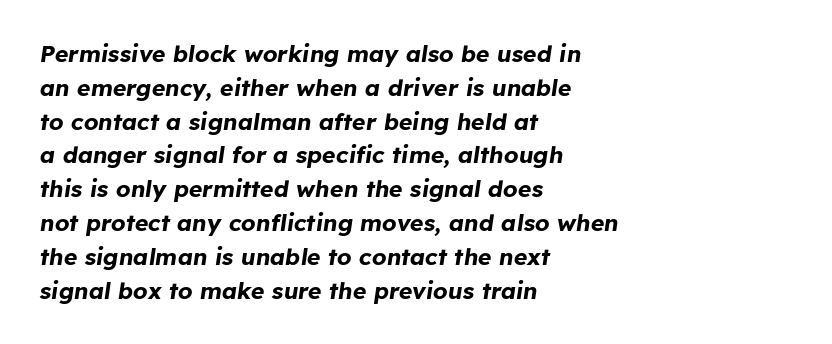
Each word holds together tightly as a unit, with standard inter-letter gaps. Students, this is bold: see how much ink each stroke carries. Where is the straight margin? On the left. The passage shown is not underscored anywhere.
